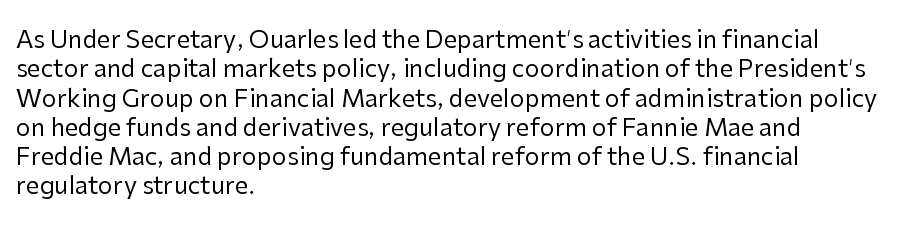
Q: Is the text bold? A: No.
Q: Is the text italic (slanted)? A: No, it is upright.
Q: Is the text underlined? A: No.
Q: How is the paragraph aligned? A: Left-aligned.
Q: Is the spacing between letters normal or unusually wide? A: Normal.
